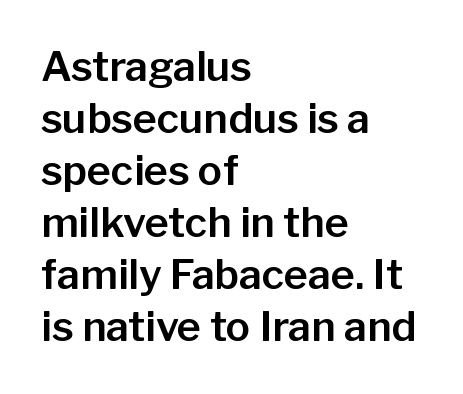
The image shows 41 px sans-serif type, upright; set left-aligned, normal line spacing (1.27x), normal letter spacing, not underlined; low stroke contrast and a medium x-height.
